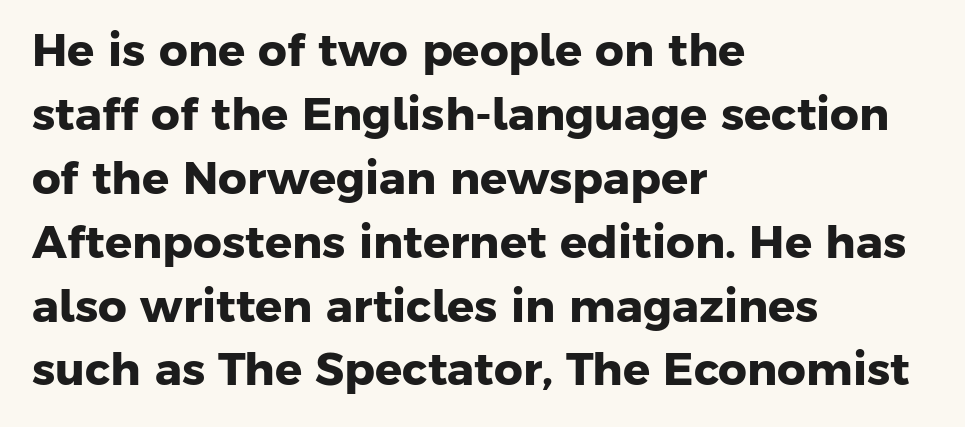
The image shows 45 px heavy sans-serif type; set left-aligned, normal line spacing (1.42x), normal letter spacing, not underlined; low stroke contrast and a medium x-height.
